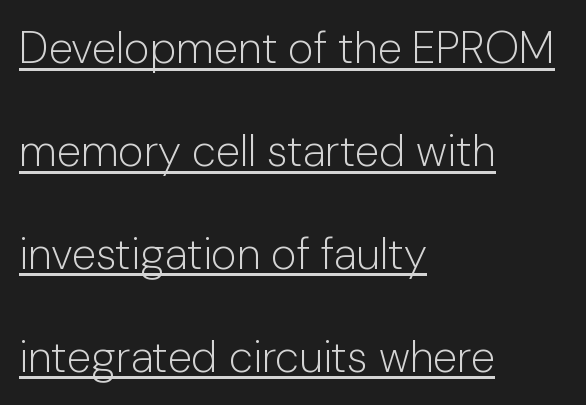
Q: Is the text bold? A: No.
Q: Is the text italic (slanted)? A: No, it is upright.
Q: Is the typeface a serif or a sans-serif typeface? A: Sans-serif.
Q: Is the text underlined? A: Yes.
Q: How is the paragraph aligned? A: Left-aligned.
Q: Is the spacing between letters normal or unusually wide? A: Normal.
Q: Is the spacing between lines tight, normal or loose? A: Loose.
Q: Width (condensed, normal, or wide)? A: Normal.
Q: Stroke contrast? A: Low.
Q: x-height? A: Medium.
Q: Monospaced? A: No.
